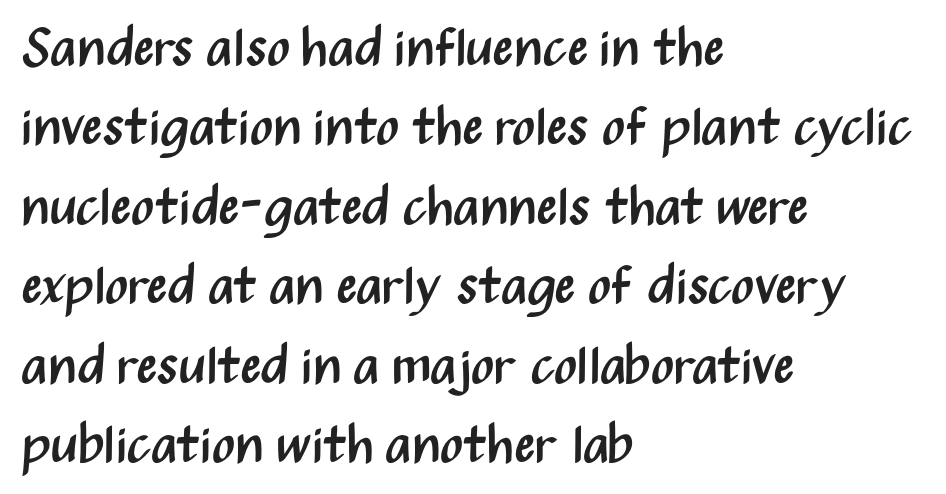
The gaps between neighbouring characters are ordinary and unremarkable. Font category for this specimen: sans-serif. The glyphs are unaccompanied by any horizontal stroke below them. Proportional: the letters do not fall into vertical columns.
